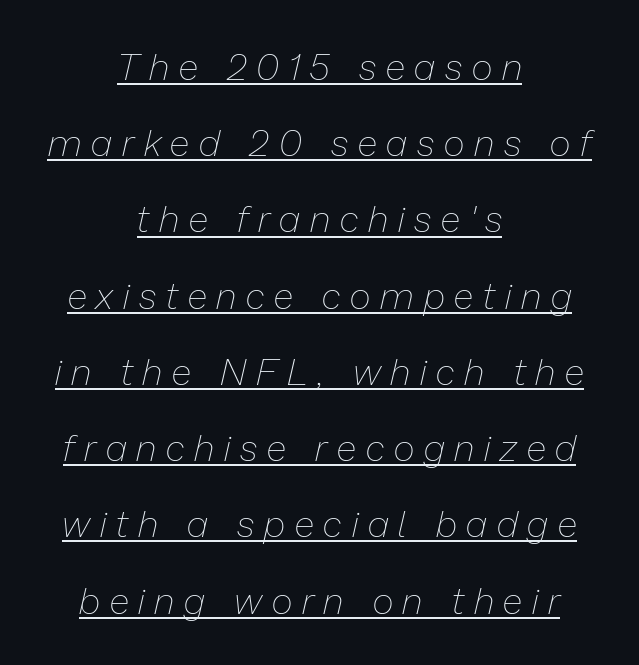
{"italic": "yes", "lean": "right", "slant_degrees": 13, "bold": "no", "weight": "thin", "width": "normal", "stroke_contrast": "low", "x_height": "medium", "monospaced": "no", "underline": "yes", "align": "center", "line_spacing": "loose", "line_spacing_ratio": 2.06, "letter_spacing": "wide", "letter_spacing_em": 0.27, "glyph_px": 37}
